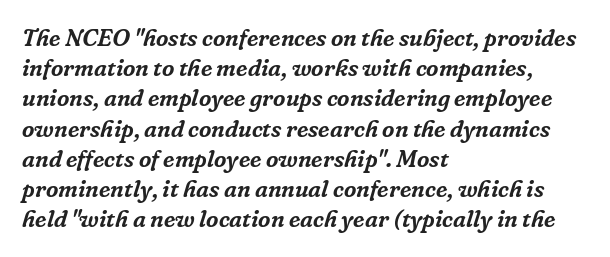
The image shows 24 px text type, italic (leaning right); set left-aligned, normal line spacing (1.26x), normal letter spacing, not underlined.
